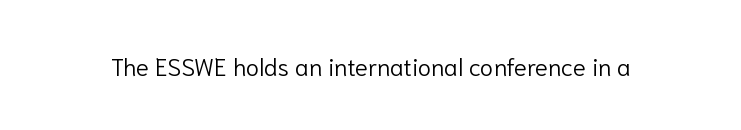
Q: Is the text bold? A: No.
Q: Is the text italic (slanted)? A: No, it is upright.
Q: Is the text underlined? A: No.
Q: Is the spacing between letters normal or unusually wide? A: Normal.
